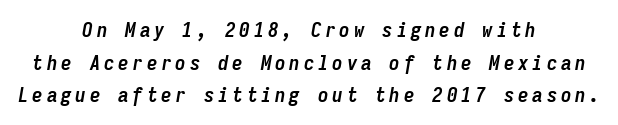
The image shows 21 px bold type, italic (leaning right); set centered, normal line spacing (1.55x), not underlined.
